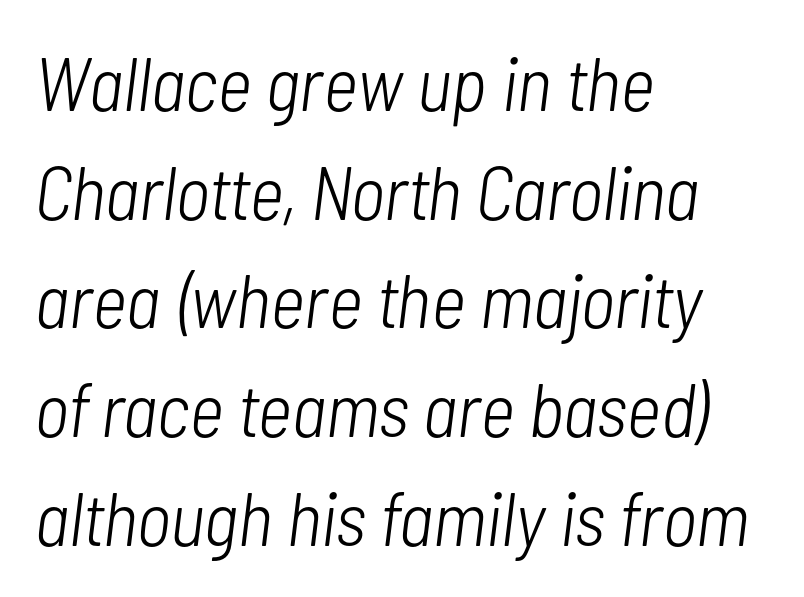
Rows of type keep a routine distance in the vertical direction. Heft: none added — not bold. There is no visible air inserted between adjacent glyphs. Looks like regular typesetting: each glyph gets only the width it needs.
